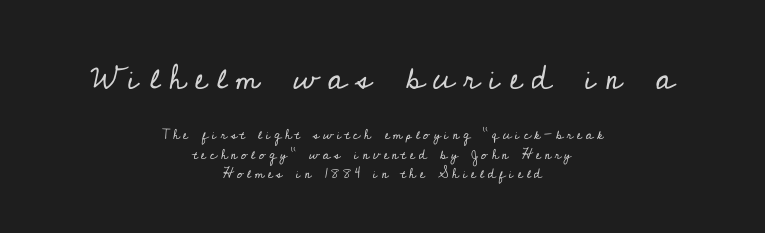
Q: Is the text bold? A: No.
Q: Is the text italic (slanted)? A: Yes.
Q: Is the typeface a serif or a sans-serif typeface? A: Serif.
Q: Is the text underlined? A: No.
Q: How is the paragraph aligned? A: Centered.
Q: Is the spacing between letters normal or unusually wide? A: Unusually wide.
Q: Is the spacing between lines tight, normal or loose? A: Normal.
Q: Which block of text is set in a larger size, the first (top) or the second (bottom)? A: The first (top) one.
Q: Width (condensed, normal, or wide)? A: Normal.
Q: Stroke contrast? A: Low.
Q: x-height? A: Small.
Q: Monospaced? A: No.
